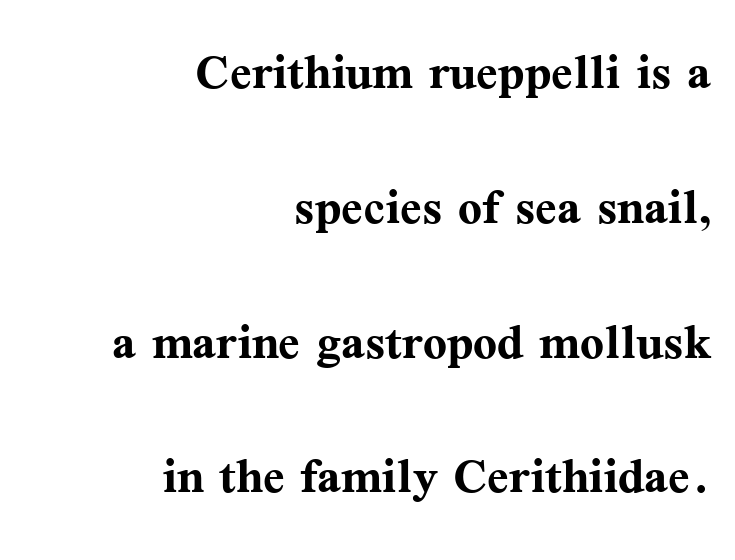
Q: Is the text bold? A: Yes.
Q: Is the text italic (slanted)? A: No, it is upright.
Q: Is the typeface a serif or a sans-serif typeface? A: Serif.
Q: Is the text underlined? A: No.
Q: How is the paragraph aligned? A: Right-aligned.
Q: Is the spacing between letters normal or unusually wide? A: Normal.
Q: Is the spacing between lines tight, normal or loose? A: Loose.
Q: Width (condensed, normal, or wide)? A: Normal.
Q: Stroke contrast? A: Medium.
Q: x-height? A: Medium.
Q: Monospaced? A: No.
